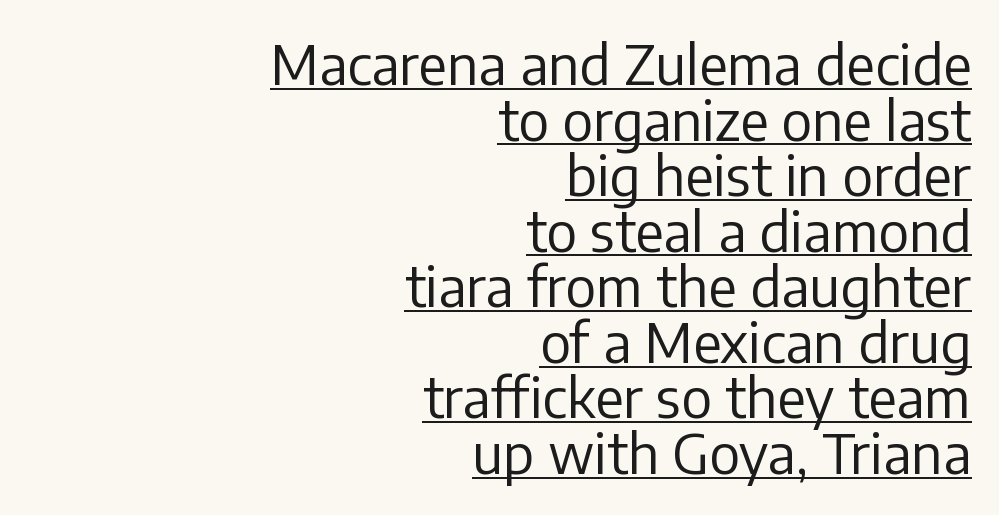
{"serif": "no", "italic": "no", "bold": "no", "weight": "regular", "width": "normal", "stroke_contrast": "low", "x_height": "medium", "monospaced": "no", "underline": "yes", "align": "right", "line_spacing": "tight", "line_spacing_ratio": 1.01, "letter_spacing": "normal", "letter_spacing_em": 0.0, "glyph_px": 55}
